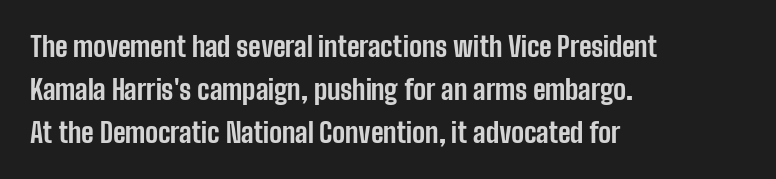
Q: Is the text bold? A: Yes.
Q: Is the text italic (slanted)? A: No, it is upright.
Q: Is the text underlined? A: No.
Q: How is the paragraph aligned? A: Left-aligned.
Q: Is the spacing between letters normal or unusually wide? A: Normal.
Q: Is the spacing between lines tight, normal or loose? A: Normal.
